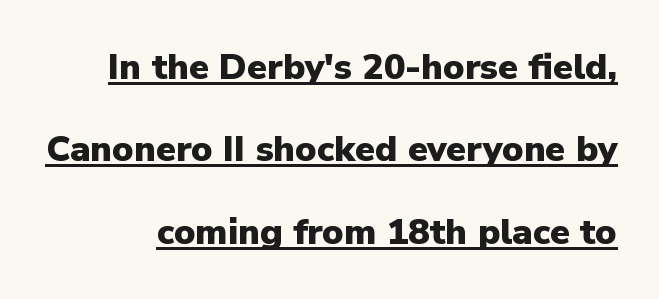
The image shows 36 px heavy sans-serif type, upright; set loose line spacing (2.29x), normal letter spacing, underlined; low stroke contrast and a medium x-height.
